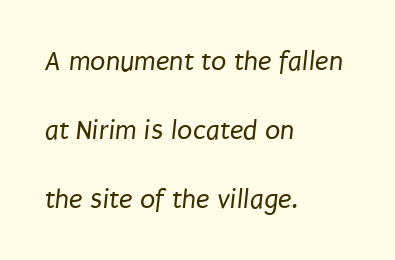
Q: Is the text bold? A: No.
Q: Is the typeface a serif or a sans-serif typeface? A: Sans-serif.
Q: Is the text underlined? A: No.
Q: How is the paragraph aligned? A: Left-aligned.
Q: Is the spacing between letters normal or unusually wide? A: Normal.
Q: Is the spacing between lines tight, normal or loose? A: Loose.
Q: Width (condensed, normal, or wide)? A: Condensed.
Q: Stroke contrast? A: Low.
Q: x-height? A: Large.
Q: Monospaced? A: No.
